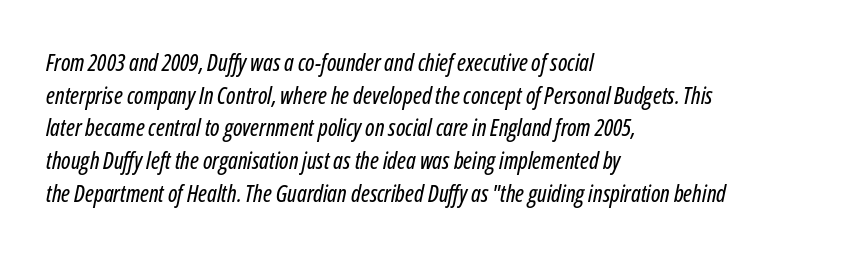
Q: Is the text italic (slanted)? A: Yes, it leans right by about 12 degrees.
Q: Is the text underlined? A: No.
Q: How is the paragraph aligned? A: Left-aligned.
Q: Is the spacing between letters normal or unusually wide? A: Normal.
Q: Is the spacing between lines tight, normal or loose? A: Normal.
